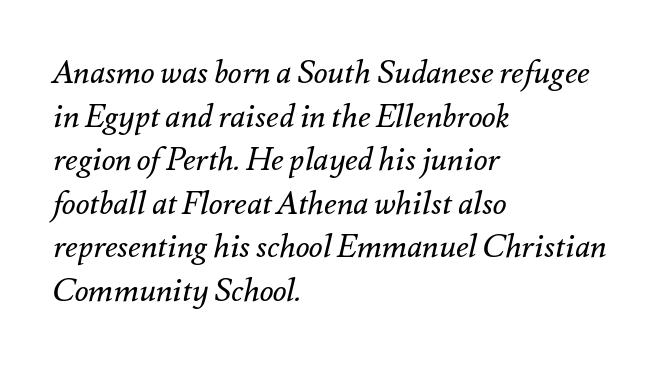
The image shows 32 px regular-weight type, italic (leaning right); set left-aligned, normal line spacing (1.36x), normal letter spacing, not underlined; medium stroke contrast and a small x-height.
